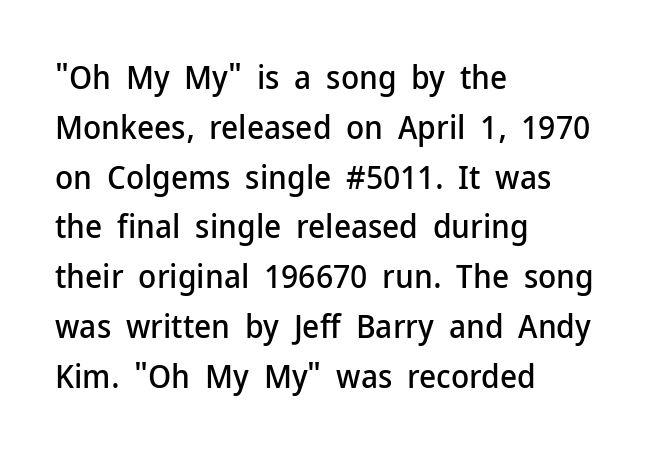
Q: Is the text italic (slanted)? A: No, it is upright.
Q: Is the typeface a serif or a sans-serif typeface? A: Sans-serif.
Q: Is the text underlined? A: No.
Q: How is the paragraph aligned? A: Left-aligned.
Q: Is the spacing between letters normal or unusually wide? A: Normal.
Q: Is the spacing between lines tight, normal or loose? A: Normal.
Q: Width (condensed, normal, or wide)? A: Normal.
Q: Stroke contrast? A: Low.
Q: x-height? A: Medium.
Q: Monospaced? A: No.
